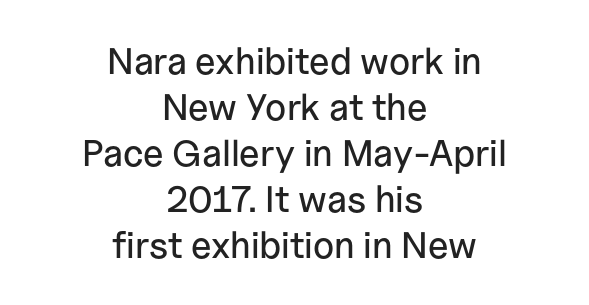
{"serif": "no", "italic": "no", "width": "normal", "stroke_contrast": "low", "x_height": "medium", "monospaced": "no", "underline": "no", "align": "center", "line_spacing_ratio": 1.24, "letter_spacing": "normal", "letter_spacing_em": 0.0, "glyph_px": 37}
